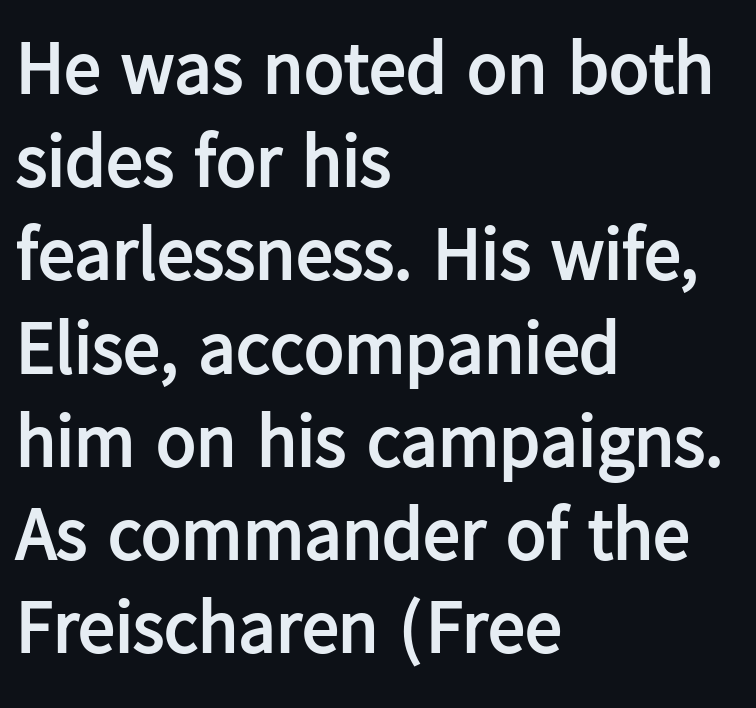
The image shows 74 px semibold sans-serif type, upright; set left-aligned, normal line spacing (1.26x), normal letter spacing, not underlined; low stroke contrast and a medium x-height.
